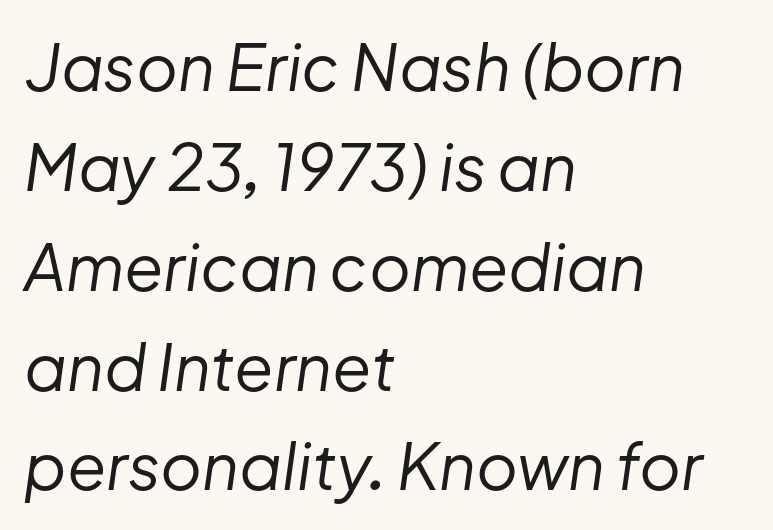
The image shows 64 px regular-weight type, italic (leaning right); set left-aligned, normal line spacing (1.56x), normal letter spacing, not underlined; low stroke contrast and a medium x-height.
